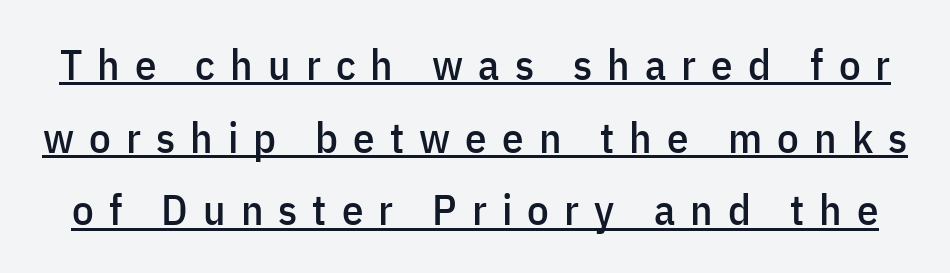
Regarding serifs, this sample does without them. It's the straight-up-and-down kind of type. Note the varied advance widths — an 'i' is clearly narrower than an 'm'. What's the leading like? Ordinary, nothing unusual.
